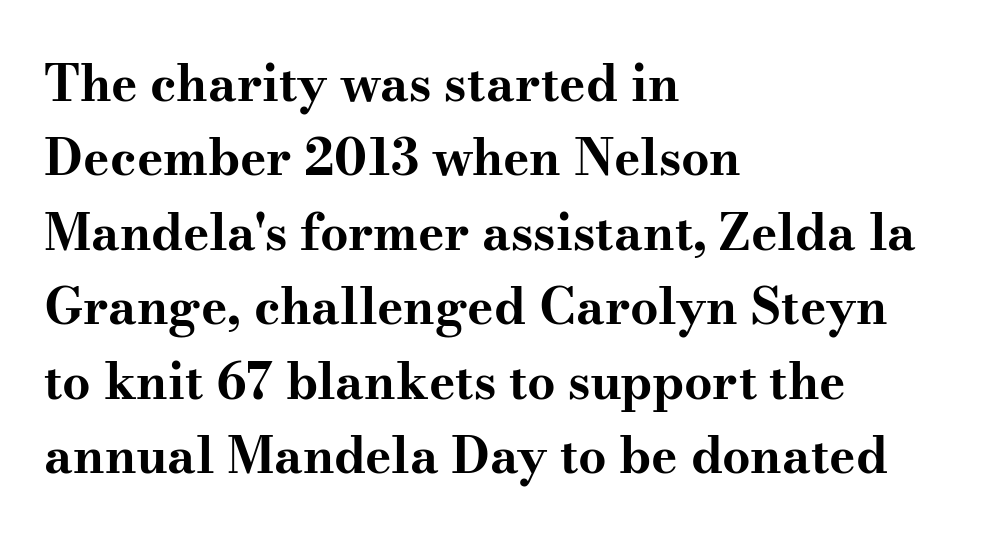
Q: Is the text bold? A: Yes.
Q: Is the text italic (slanted)? A: No, it is upright.
Q: Is the typeface a serif or a sans-serif typeface? A: Serif.
Q: Is the text underlined? A: No.
Q: How is the paragraph aligned? A: Left-aligned.
Q: Is the spacing between letters normal or unusually wide? A: Normal.
Q: Is the spacing between lines tight, normal or loose? A: Normal.
Q: Width (condensed, normal, or wide)? A: Wide.
Q: Stroke contrast? A: Medium.
Q: x-height? A: Small.
Q: Monospaced? A: No.
